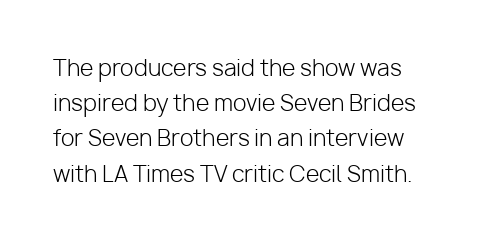
Q: Is the text bold? A: No.
Q: Is the text italic (slanted)? A: No, it is upright.
Q: Is the text underlined? A: No.
Q: Is the spacing between letters normal or unusually wide? A: Normal.
Q: Is the spacing between lines tight, normal or loose? A: Normal.
